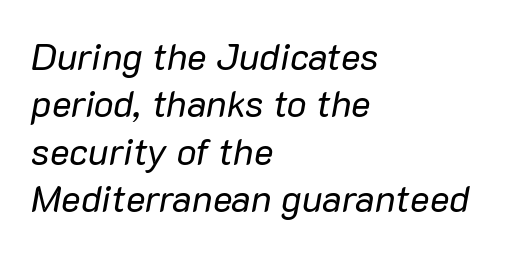
Q: Is the text bold? A: No.
Q: Is the text italic (slanted)? A: Yes, it leans right by about 10 degrees.
Q: Is the text underlined? A: No.
Q: How is the paragraph aligned? A: Left-aligned.
Q: Is the spacing between letters normal or unusually wide? A: Normal.
Q: Is the spacing between lines tight, normal or loose? A: Normal.
Q: Width (condensed, normal, or wide)? A: Normal.
Q: Stroke contrast? A: Low.
Q: x-height? A: Medium.
Q: Monospaced? A: No.
